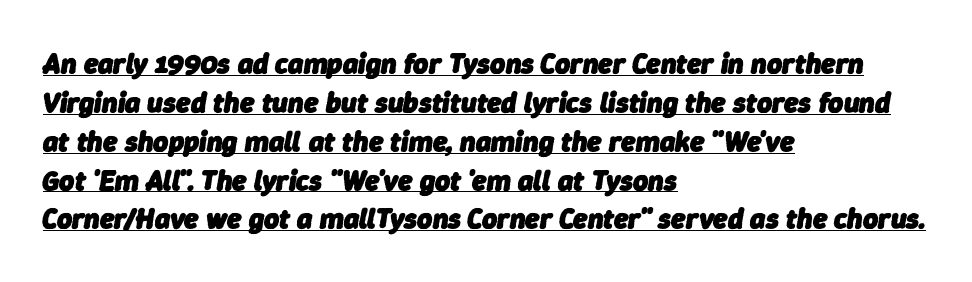
The type is set solid horizontally, with unmodified tracking. Strokes here are thick enough to call this a true bold. If you drew a ruler down the left edge, every line would touch it. The letters advance in unequal steps, a hallmark of proportional type.
